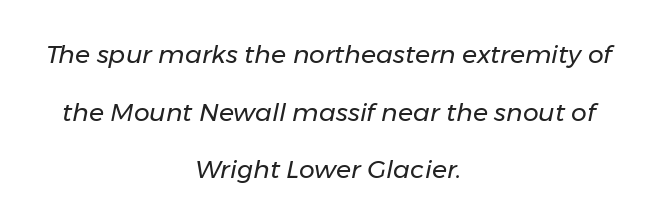
{"italic": "yes", "lean": "right", "slant_degrees": 11, "bold": "no", "underline": "no", "align": "center", "line_spacing": "loose", "line_spacing_ratio": 2.31, "letter_spacing": "normal", "letter_spacing_em": 0.0, "glyph_px": 25}
